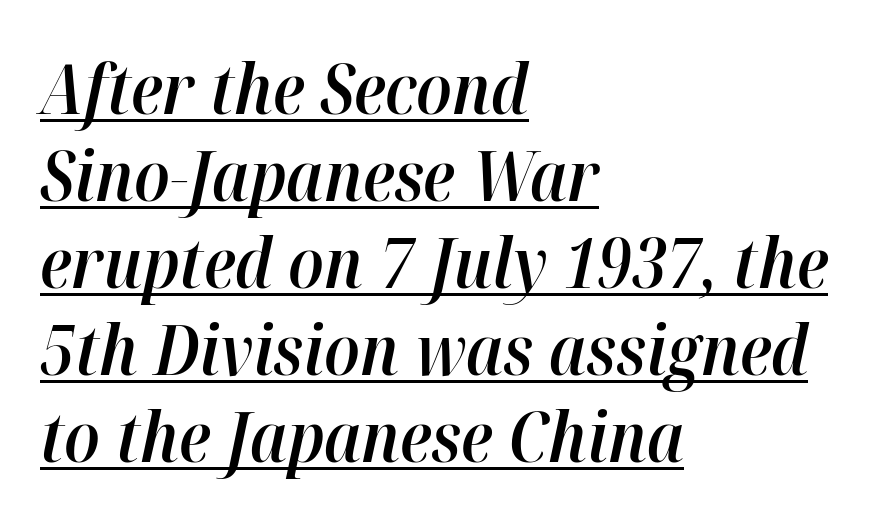
Q: Is the text bold? A: Semi-bold.
Q: Is the text italic (slanted)? A: Yes, it leans right by about 12 degrees.
Q: Is the text underlined? A: Yes.
Q: How is the paragraph aligned? A: Left-aligned.
Q: Is the spacing between letters normal or unusually wide? A: Normal.
Q: Is the spacing between lines tight, normal or loose? A: Normal.
Q: Width (condensed, normal, or wide)? A: Normal.
Q: Stroke contrast? A: High.
Q: x-height? A: Medium.
Q: Monospaced? A: No.
